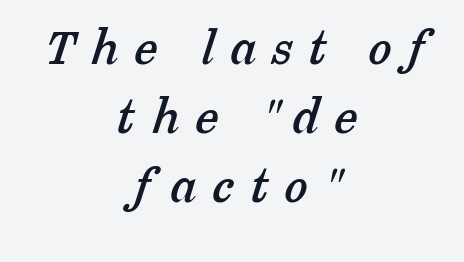
{"serif": "yes", "width": "normal", "stroke_contrast": "low", "x_height": "medium", "monospaced": "no", "underline": "no", "align": "center", "line_spacing": "normal", "line_spacing_ratio": 1.3, "letter_spacing": "wide", "letter_spacing_em": 0.3, "glyph_px": 53}
